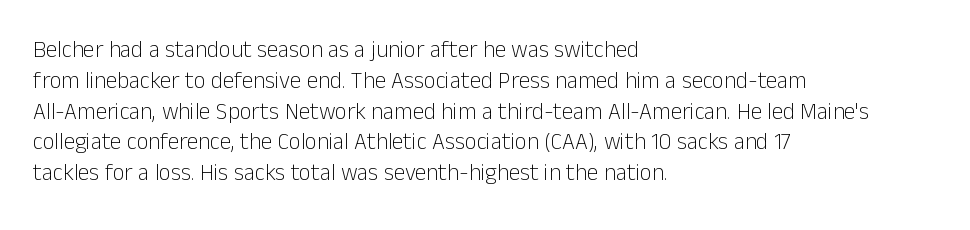
Descenders are the only things crossing below the line. The font sits on the lighter half of the weight spectrum, regular included. Does the copy run flush right? No — it runs flush left. Vertically, the passage feels balanced, rows spaced as you'd expect.
